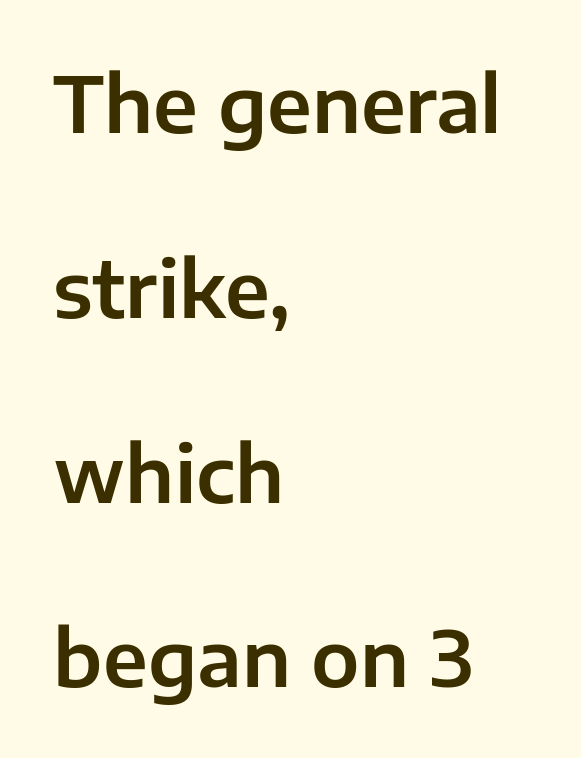
Q: Is the text italic (slanted)? A: No, it is upright.
Q: Is the typeface a serif or a sans-serif typeface? A: Sans-serif.
Q: Is the text underlined? A: No.
Q: How is the paragraph aligned? A: Left-aligned.
Q: Is the spacing between letters normal or unusually wide? A: Normal.
Q: Is the spacing between lines tight, normal or loose? A: Loose.
Q: Width (condensed, normal, or wide)? A: Normal.
Q: Stroke contrast? A: Low.
Q: x-height? A: Medium.
Q: Monospaced? A: No.
